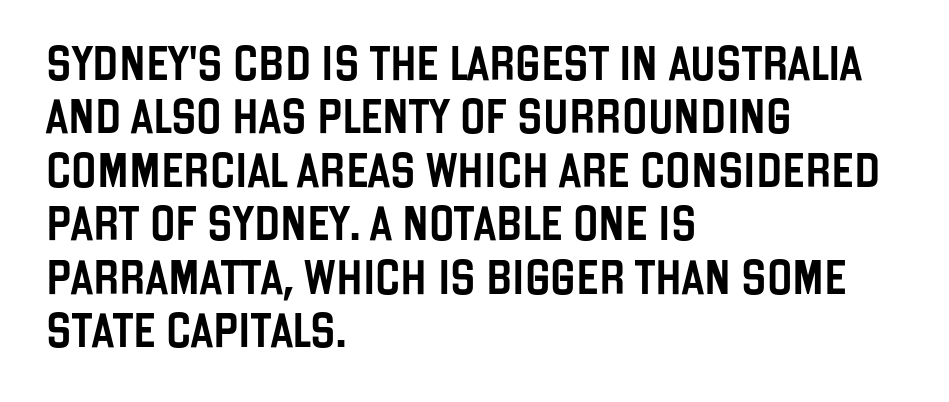
Is this a fixed-width face? No — the glyphs have proportional, varying widths. The designer left line spacing at the default. Tall strokes in this sample are plumb rather than angled. Tracking value appears to be zero — textbook default spacing.
